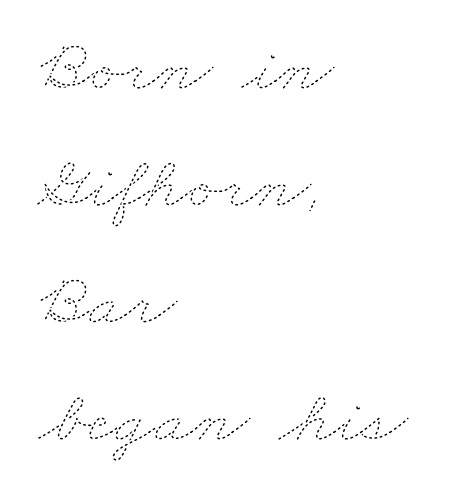
{"bold": "no", "weight": "thin", "width": "wide", "stroke_contrast": "low", "x_height": "small", "monospaced": "no", "underline": "no", "align": "left", "line_spacing": "normal", "line_spacing_ratio": 1.58, "letter_spacing": "normal", "letter_spacing_em": 0.0, "glyph_px": 74}
